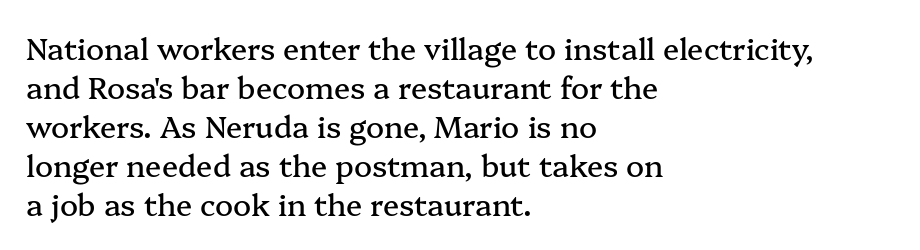
In terms of letterspacing, this is plain default setting. Horizontally, the lines are justified to the leading edge only. Classification — serif. No italicization has been applied; the sample stays upright. Rule under the text: the space is simply empty.
